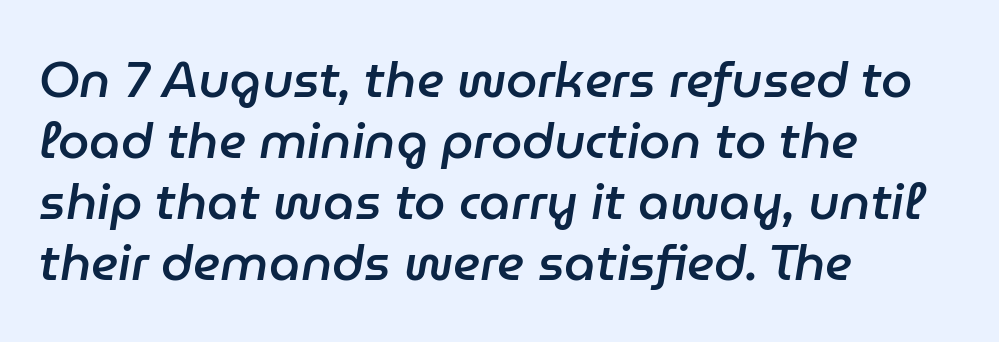
{"italic": "yes", "lean": "right", "slant_degrees": 9, "bold": "semi", "weight": "semibold", "width": "normal", "stroke_contrast": "low", "x_height": "medium", "monospaced": "no", "underline": "no", "align": "left", "line_spacing_ratio": 1.22, "letter_spacing": "normal", "letter_spacing_em": 0.0, "glyph_px": 50}
